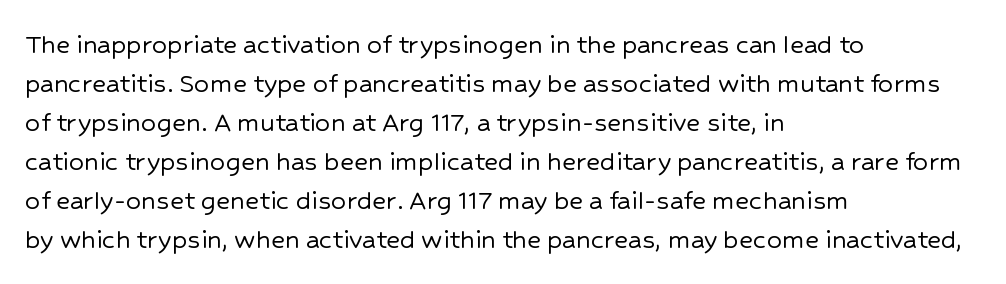
{"serif": "no", "italic": "no", "width": "normal", "stroke_contrast": "low", "x_height": "medium", "monospaced": "no", "underline": "no", "align": "left", "line_spacing": "normal", "line_spacing_ratio": 1.3, "letter_spacing": "normal", "letter_spacing_em": 0.0, "glyph_px": 30}
